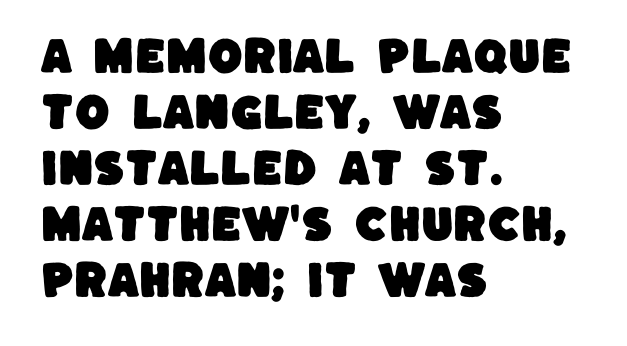
{"serif": "no", "width": "normal", "stroke_contrast": "low", "x_height": "large", "monospaced": "no", "underline": "no", "align": "left", "line_spacing": "normal", "line_spacing_ratio": 1.4, "letter_spacing": "normal", "letter_spacing_em": 0.0, "glyph_px": 40}
